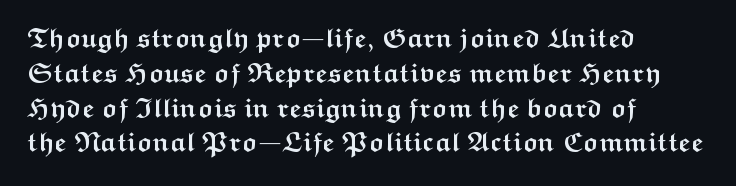
{"italic": "no", "bold": "yes", "underline": "no", "align": "left", "line_spacing": "normal", "line_spacing_ratio": 1.29, "letter_spacing": "normal", "letter_spacing_em": 0.0, "glyph_px": 27}
